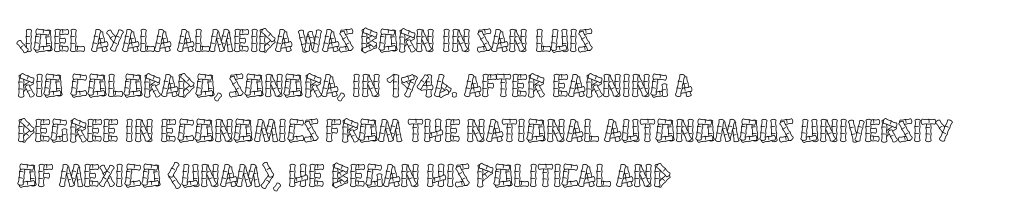
A typesetter would mark this as roman, not italic. You could not count columns in this text — the font is proportionally spaced. Regular leading. Letters rest on an invisible, unmarked baseline. Is the letter spacing exaggerated? No — it looks like the ordinary default. The paragraph has a hard left edge and a soft right edge.
